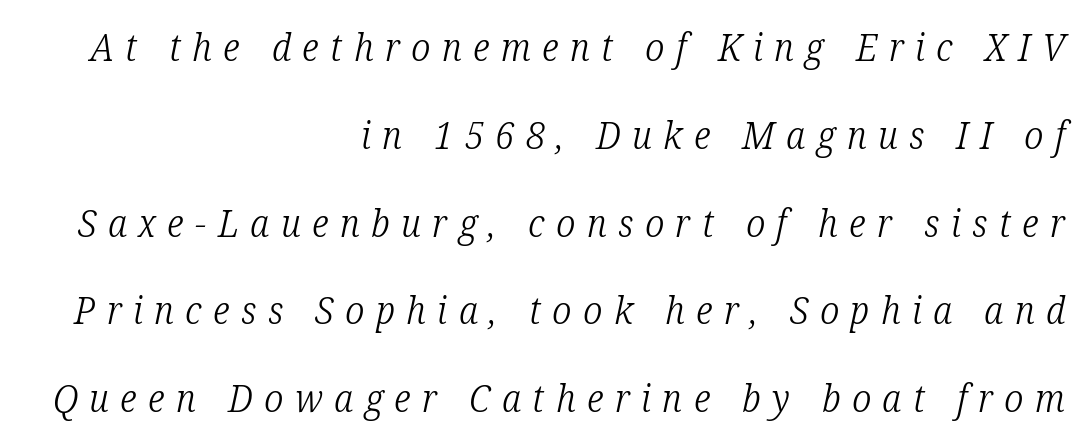
Q: Is the text bold? A: No.
Q: Is the text italic (slanted)? A: Yes, it leans right by about 12 degrees.
Q: Is the typeface a serif or a sans-serif typeface? A: Serif.
Q: Is the text underlined? A: No.
Q: How is the paragraph aligned? A: Right-aligned.
Q: Is the spacing between letters normal or unusually wide? A: Unusually wide.
Q: Is the spacing between lines tight, normal or loose? A: Loose.
Q: Width (condensed, normal, or wide)? A: Condensed.
Q: Stroke contrast? A: Low.
Q: x-height? A: Medium.
Q: Monospaced? A: No.
